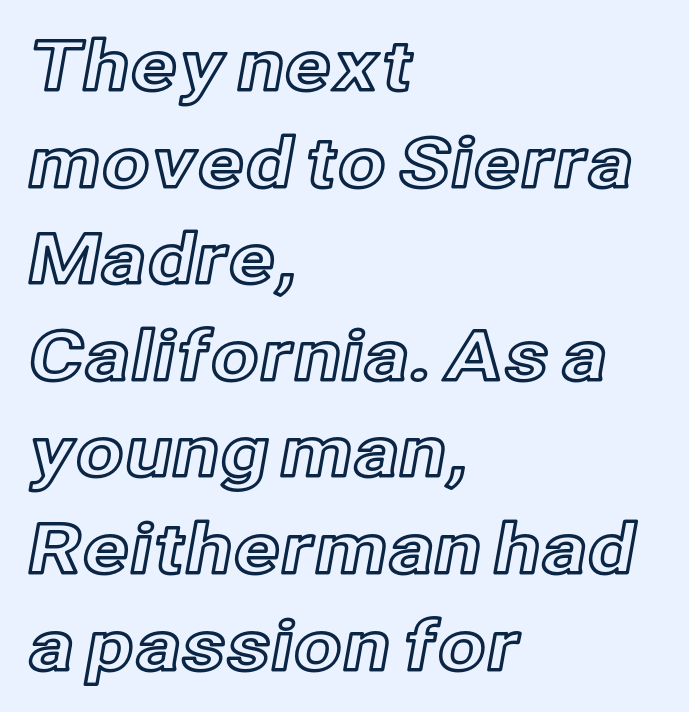
Here the glyphs are tracked normally, forming tight word shapes. Each row of text sits above clean, open space. This sample has the flowing, uneven cadence of proportional lettering. Alignment: flush left.
